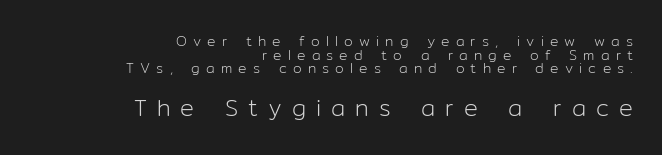
Underlining? Definitely not there. Stems and bowls with no extra thickness — not bold. Vertical strokes here are truly vertical. Compared with typical body copy, the letter spacing here is much looser. Baseline-to-baseline distance is barely more than the letter height. The second block has been scaled up relative to the first.
